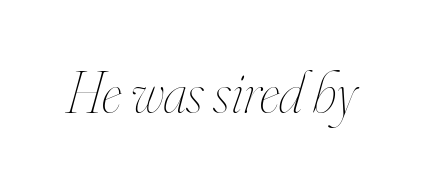
{"italic": "yes", "lean": "right", "slant_degrees": 16, "bold": "no", "weight": "thin", "width": "condensed", "stroke_contrast": "high", "x_height": "small", "monospaced": "no", "underline": "no", "letter_spacing": "normal", "letter_spacing_em": 0.0, "glyph_px": 59}
